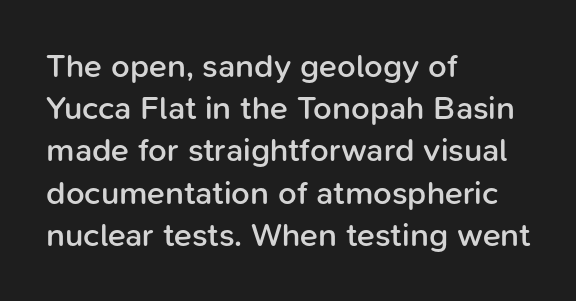
{"serif": "no", "italic": "no", "bold": "semi", "weight": "semibold", "width": "normal", "stroke_contrast": "low", "x_height": "medium", "monospaced": "no", "underline": "no", "align": "left", "line_spacing": "normal", "line_spacing_ratio": 1.28, "letter_spacing": "normal", "letter_spacing_em": 0.0, "glyph_px": 33}
